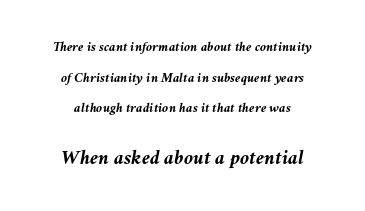
Q: Is the text bold? A: Yes.
Q: Is the text italic (slanted)? A: Yes, it leans right by about 11 degrees.
Q: Is the text underlined? A: No.
Q: Is the spacing between letters normal or unusually wide? A: Normal.
Q: Is the spacing between lines tight, normal or loose? A: Loose.
Q: Which block of text is set in a larger size, the first (top) or the second (bottom)? A: The second (bottom) one.
